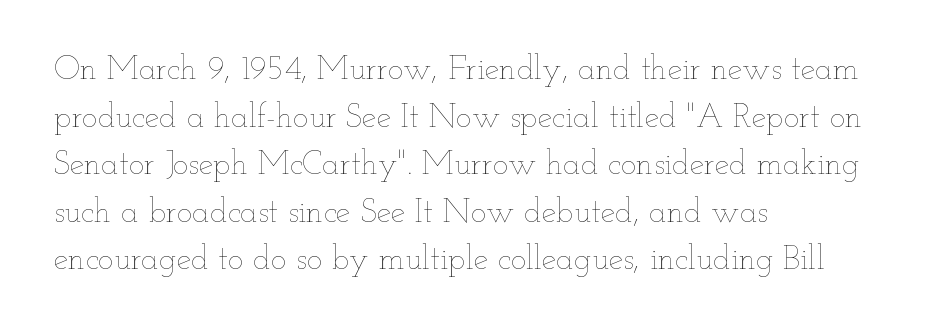
Q: Is the text bold? A: No.
Q: Is the text italic (slanted)? A: No, it is upright.
Q: Is the text underlined? A: No.
Q: How is the paragraph aligned? A: Left-aligned.
Q: Is the spacing between letters normal or unusually wide? A: Normal.
Q: Is the spacing between lines tight, normal or loose? A: Normal.
Q: Width (condensed, normal, or wide)? A: Wide.
Q: Stroke contrast? A: Low.
Q: x-height? A: Small.
Q: Monospaced? A: No.
